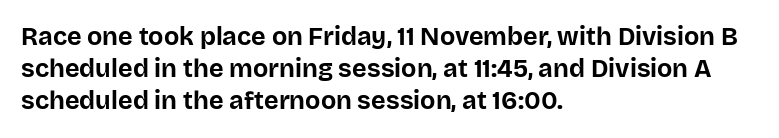
The lines sit at an ordinary, default distance from one another. Italic? Not at all — the glyphs are vertical. This rendering leaves character spacing at its baseline value. A student would call this left alignment; a typographer would say flush left, rag right.
